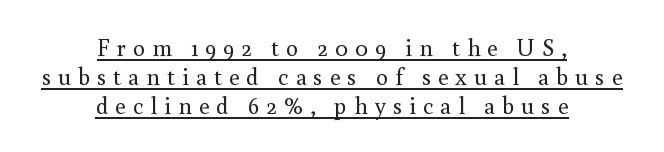
Q: Is the text bold? A: No.
Q: Is the text italic (slanted)? A: No, it is upright.
Q: Is the text underlined? A: Yes.
Q: How is the paragraph aligned? A: Centered.
Q: Is the spacing between letters normal or unusually wide? A: Unusually wide.
